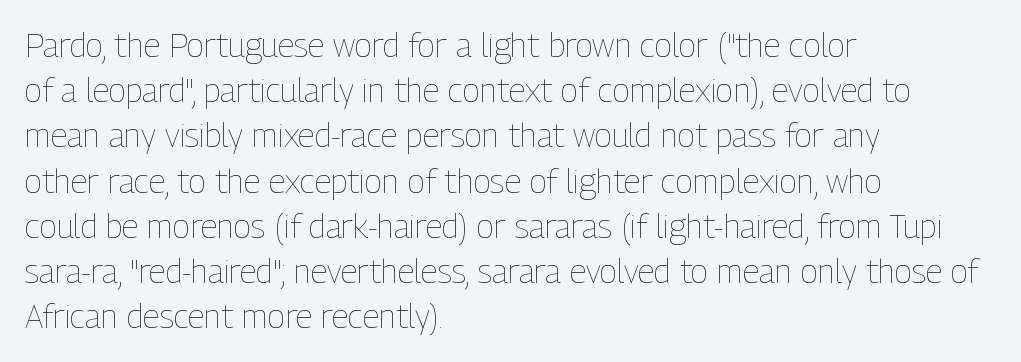
The image shows 33 px thin, condensed type, upright; set left-aligned, normal line spacing (1.37x), normal letter spacing, not underlined; low stroke contrast and a medium x-height.
